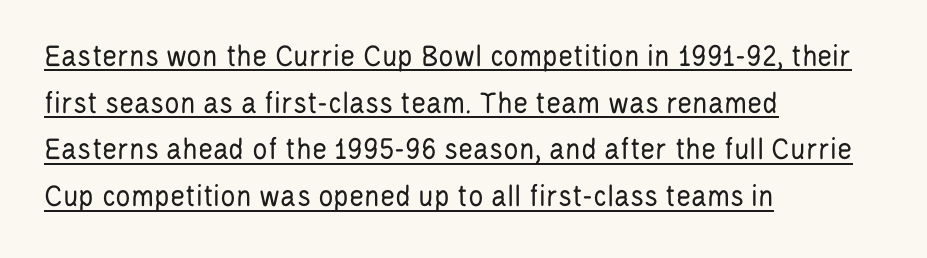
The image shows 32 px regular-weight, condensed sans-serif type, upright; set left-aligned, normal line spacing (1.46x), normal letter spacing, underlined; low stroke contrast and a large x-height.
